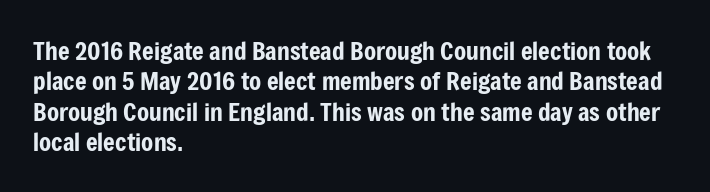
Q: Is the text italic (slanted)? A: No, it is upright.
Q: Is the text underlined? A: No.
Q: How is the paragraph aligned? A: Left-aligned.
Q: Is the spacing between letters normal or unusually wide? A: Normal.
